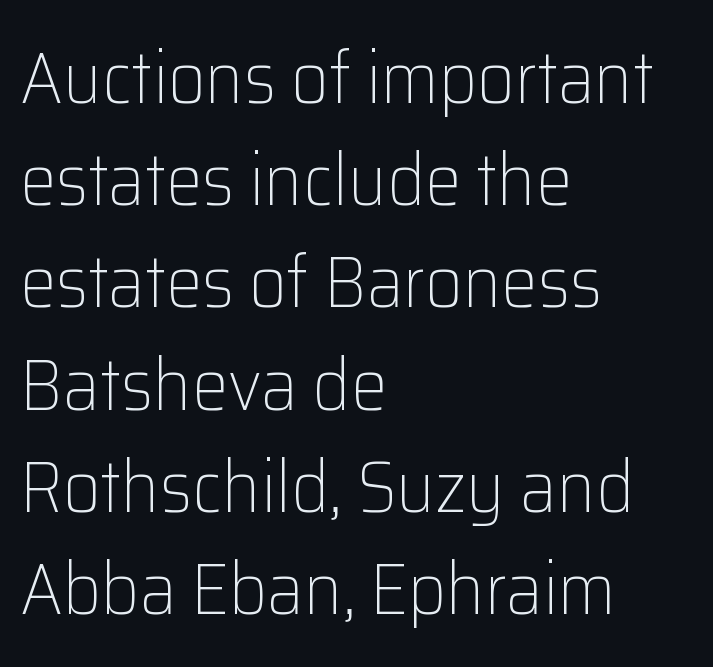
Q: Is the text bold? A: No.
Q: Is the text italic (slanted)? A: No, it is upright.
Q: Is the typeface a serif or a sans-serif typeface? A: Sans-serif.
Q: Is the text underlined? A: No.
Q: How is the paragraph aligned? A: Left-aligned.
Q: Is the spacing between letters normal or unusually wide? A: Normal.
Q: Is the spacing between lines tight, normal or loose? A: Normal.
Q: Width (condensed, normal, or wide)? A: Normal.
Q: Stroke contrast? A: Low.
Q: x-height? A: Medium.
Q: Monospaced? A: No.
